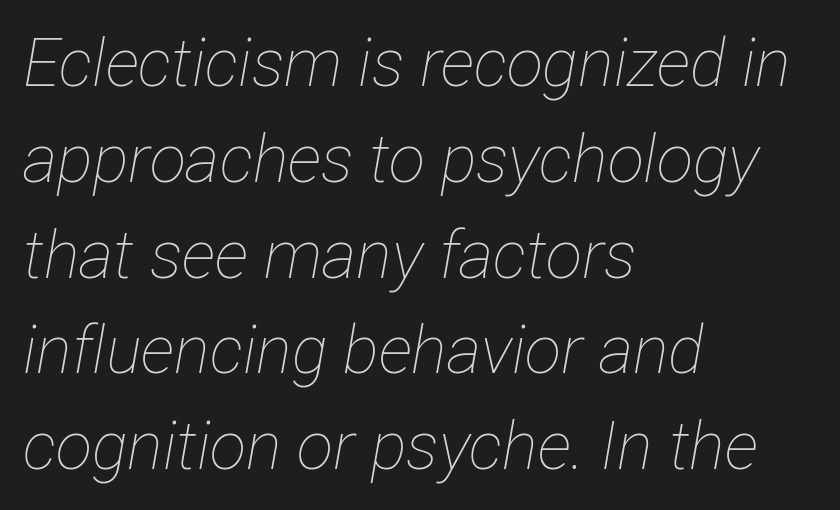
{"italic": "yes", "lean": "right", "slant_degrees": 12, "bold": "no", "weight": "thin", "width": "condensed", "stroke_contrast": "low", "x_height": "medium", "monospaced": "no", "underline": "no", "align": "left", "line_spacing": "normal", "line_spacing_ratio": 1.43, "letter_spacing": "normal", "letter_spacing_em": 0.0, "glyph_px": 67}
